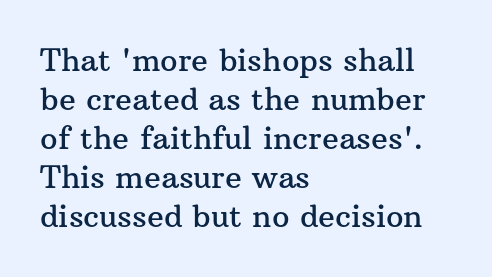
Q: Is the text italic (slanted)? A: No, it is upright.
Q: Is the typeface a serif or a sans-serif typeface? A: Serif.
Q: Is the text underlined? A: No.
Q: How is the paragraph aligned? A: Left-aligned.
Q: Is the spacing between letters normal or unusually wide? A: Normal.
Q: Is the spacing between lines tight, normal or loose? A: Normal.
Q: Width (condensed, normal, or wide)? A: Normal.
Q: Stroke contrast? A: Medium.
Q: x-height? A: Medium.
Q: Monospaced? A: No.
